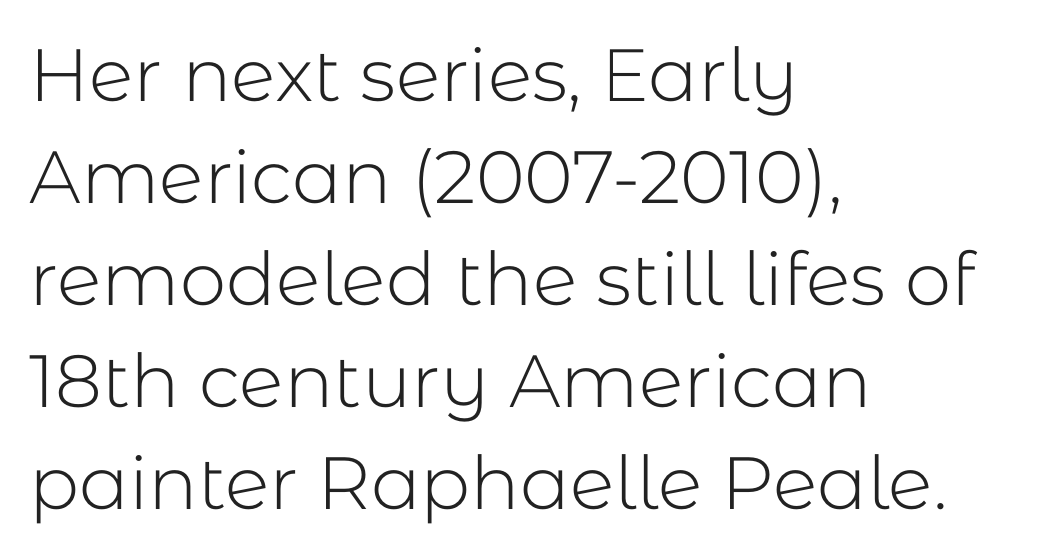
The image shows 74 px light sans-serif type, upright; set left-aligned, normal line spacing (1.38x), normal letter spacing, not underlined; low stroke contrast and a medium x-height.
